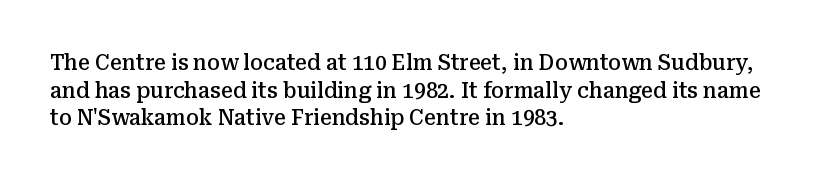
The image shows 21 px text type, upright; set left-aligned, normal line spacing (1.31x), normal letter spacing, not underlined.
